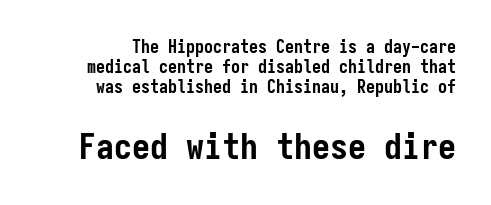
This sample has the even, mechanical cadence of fixed-width lettering. Nope, not italic — everything's standing straight. A typesetter would label this face a sans. The composition opens small and finishes big. Glance below the letters and you will spot only blank space.
